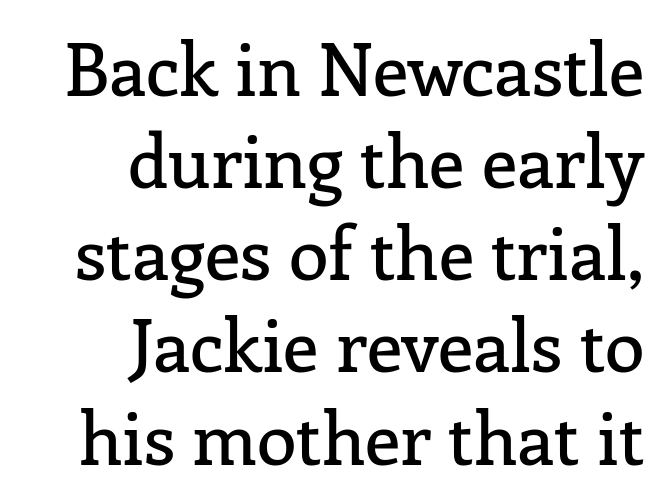
The image shows 72 px serif type, upright; set right-aligned, normal line spacing (1.28x), normal letter spacing, not underlined; low stroke contrast and a medium x-height.
